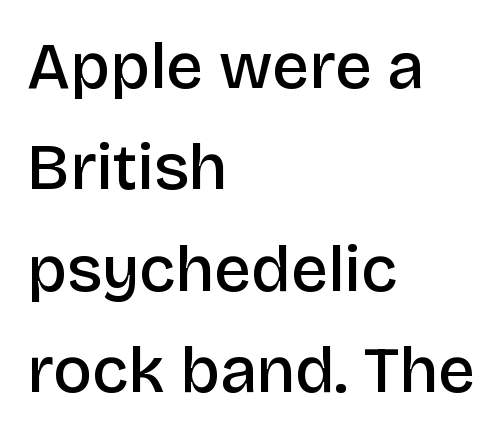
The image shows 65 px semibold sans-serif type, upright; set left-aligned, normal line spacing (1.56x), normal letter spacing, not underlined; low stroke contrast and a large x-height.
